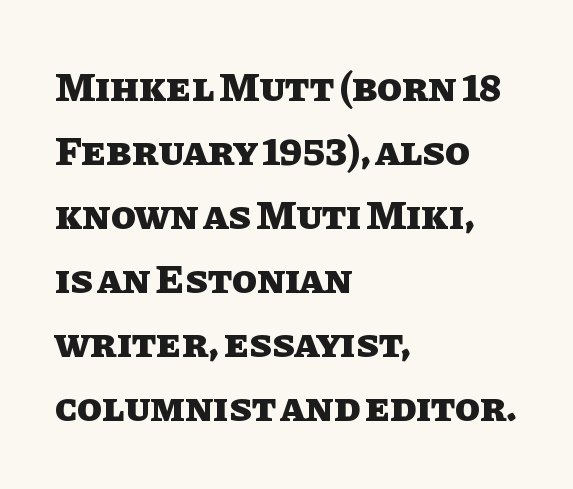
Q: Is the text bold? A: Yes.
Q: Is the text italic (slanted)? A: No, it is upright.
Q: Is the text underlined? A: No.
Q: How is the paragraph aligned? A: Left-aligned.
Q: Is the spacing between letters normal or unusually wide? A: Normal.
Q: Is the spacing between lines tight, normal or loose? A: Normal.
Q: Width (condensed, normal, or wide)? A: Normal.
Q: Stroke contrast? A: Low.
Q: x-height? A: Large.
Q: Monospaced? A: No.
